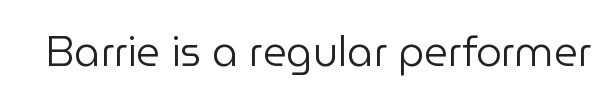
The image shows 41 px regular-weight sans-serif type, upright; set normal letter spacing, not underlined; low stroke contrast and a medium x-height.
